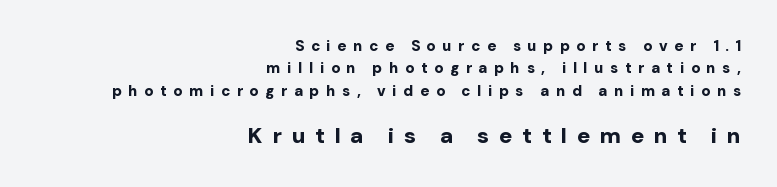
{"italic": "no", "bold": "yes", "underline": "no", "align": "right", "line_spacing": "normal", "line_spacing_ratio": 1.5, "letter_spacing": "wide", "letter_spacing_em": 0.44, "larger_block": "second", "size_ratio": 1.47, "glyph_px": 22}
